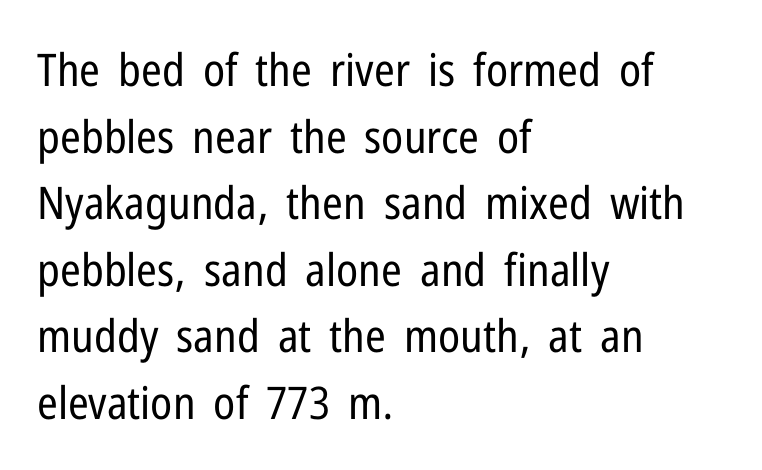
Q: Is the text bold? A: No.
Q: Is the text italic (slanted)? A: No, it is upright.
Q: Is the typeface a serif or a sans-serif typeface? A: Sans-serif.
Q: Is the text underlined? A: No.
Q: How is the paragraph aligned? A: Left-aligned.
Q: Is the spacing between letters normal or unusually wide? A: Normal.
Q: Is the spacing between lines tight, normal or loose? A: Normal.
Q: Width (condensed, normal, or wide)? A: Condensed.
Q: Stroke contrast? A: Low.
Q: x-height? A: Medium.
Q: Monospaced? A: No.
